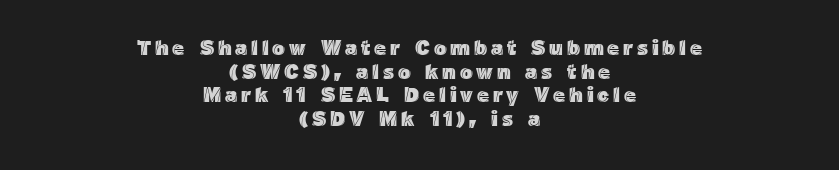
{"italic": "no", "underline": "no", "align": "center", "line_spacing": "tight", "line_spacing_ratio": 1.12, "glyph_px": 21}
